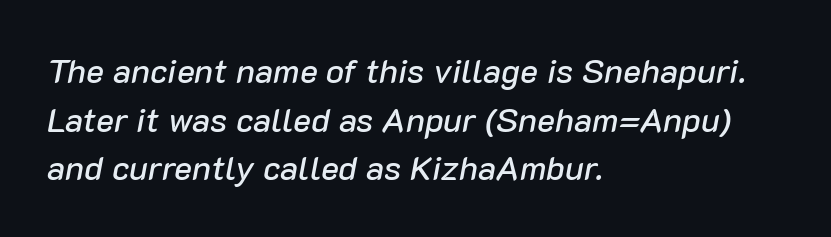
Has an underline been added? It has not. Think of a printed novel: that variable character pitch is what you see here. In terms of posture, this sample is oblique. The lines in this sample share a left origin and differ only in where they stop. Letter spacing: default. Baseline-to-baseline distance is the conventional proportion of letter height.
